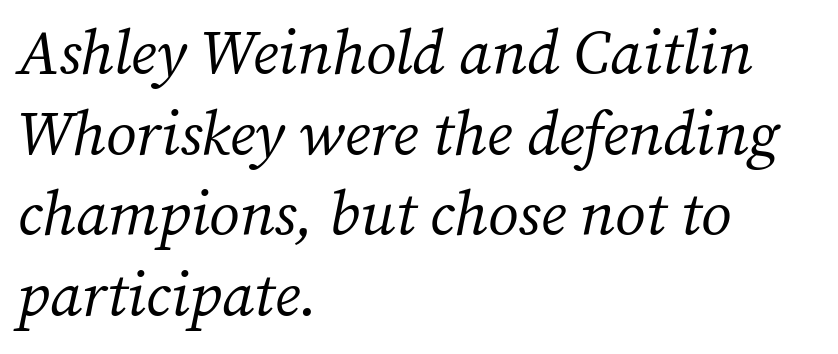
The image shows 62 px regular-weight serif type, italic (leaning right); set left-aligned, normal line spacing (1.3x), normal letter spacing, not underlined; medium stroke contrast and a medium x-height.
